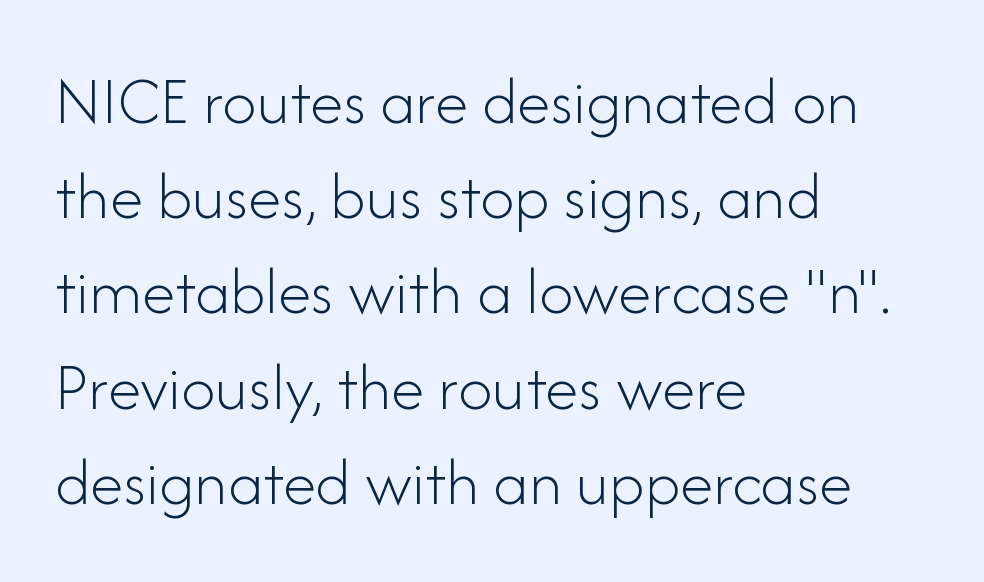
The image shows 68 px light sans-serif type, upright; set left-aligned, normal line spacing (1.4x), normal letter spacing, not underlined; low stroke contrast and a small x-height.
